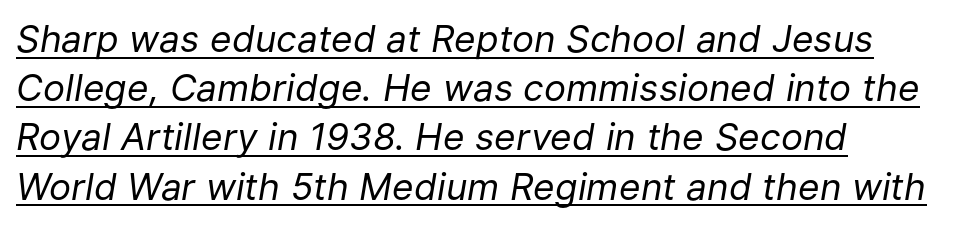
The image shows 37 px regular-weight type, italic (leaning right); set left-aligned, normal line spacing (1.33x), normal letter spacing, underlined; low stroke contrast and a medium x-height.
